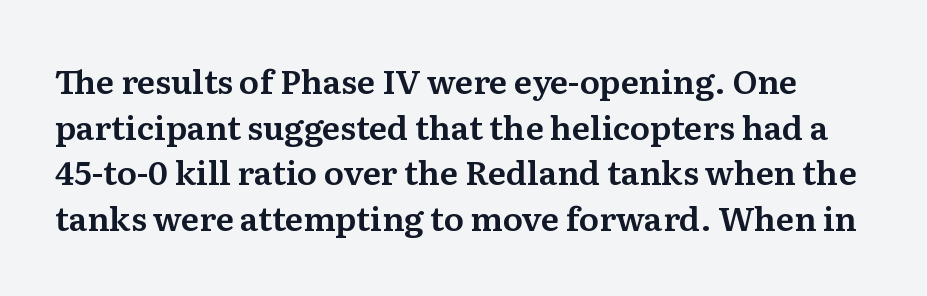
Q: Is the text italic (slanted)? A: No, it is upright.
Q: Is the typeface a serif or a sans-serif typeface? A: Serif.
Q: Is the text underlined? A: No.
Q: Is the spacing between letters normal or unusually wide? A: Normal.
Q: Is the spacing between lines tight, normal or loose? A: Normal.
Q: Width (condensed, normal, or wide)? A: Normal.
Q: Stroke contrast? A: Medium.
Q: x-height? A: Medium.
Q: Monospaced? A: No.
